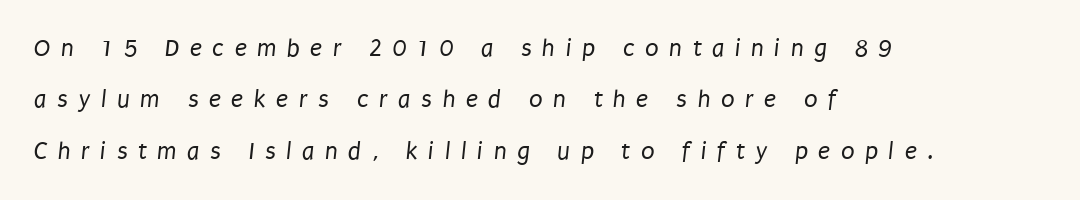
Rule under the text: the space is simply empty. The rendering inserts visible extra space after every character. Counters stay open thanks to moderate or lighter strokes. This rendering uses left alignment, leaving the right contour irregular. Widely set lines give the paragraph a tall, airy silhouette.
